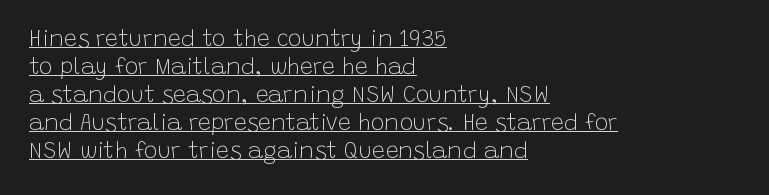
Q: Is the text bold? A: No.
Q: Is the text italic (slanted)? A: No, it is upright.
Q: Is the text underlined? A: Yes.
Q: How is the paragraph aligned? A: Left-aligned.
Q: Is the spacing between letters normal or unusually wide? A: Normal.
